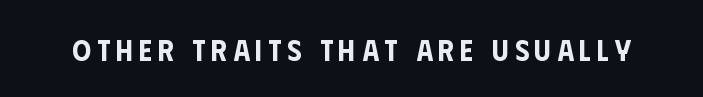
Q: Is the text italic (slanted)? A: No, it is upright.
Q: Is the typeface a serif or a sans-serif typeface? A: Sans-serif.
Q: Is the text underlined? A: No.
Q: Width (condensed, normal, or wide)? A: Condensed.
Q: Stroke contrast? A: Low.
Q: x-height? A: Large.
Q: Monospaced? A: No.
